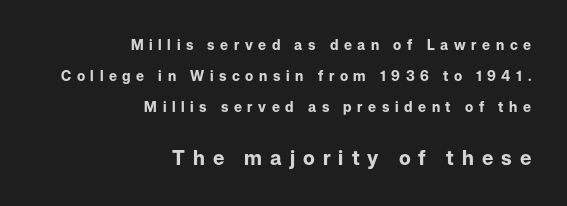
The image shows 20 px bold type, upright; set right-aligned, loose line spacing (2.21x), unusually wide letter spacing (+0.4 em), not underlined; the second (bottom) block is 1.43x larger.
